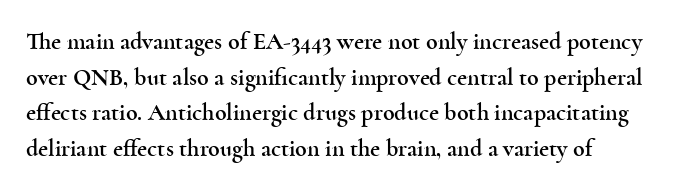
The image shows 24 px text type, upright; set left-aligned, normal line spacing (1.48x), normal letter spacing, not underlined.
